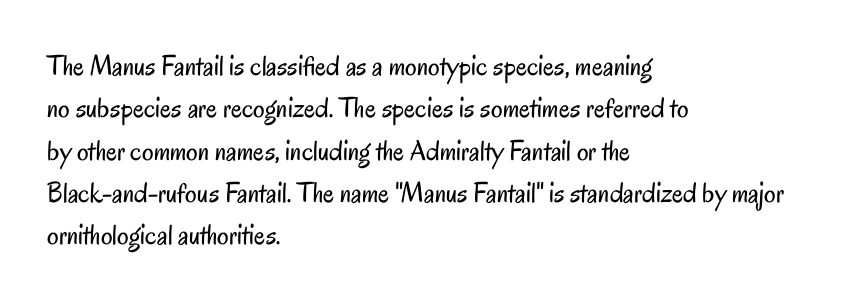
The tracking reads as untouched default to a designer's eye. In terms of posture, this sample is upright. The designer left line spacing at the default. Decoration check: the copy has no underline. Character widths vary here, with narrow letters taking less room than wide ones.
